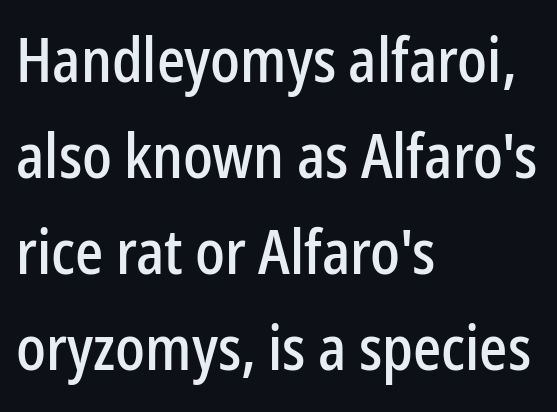
The axis of the letterforms is exactly vertical. Note the varied advance widths — an 'i' is clearly narrower than an 'm'. The letters carry no serifs — their stems end cleanly without finishing strokes. Anything drawn beneath the words? Only blank space.
